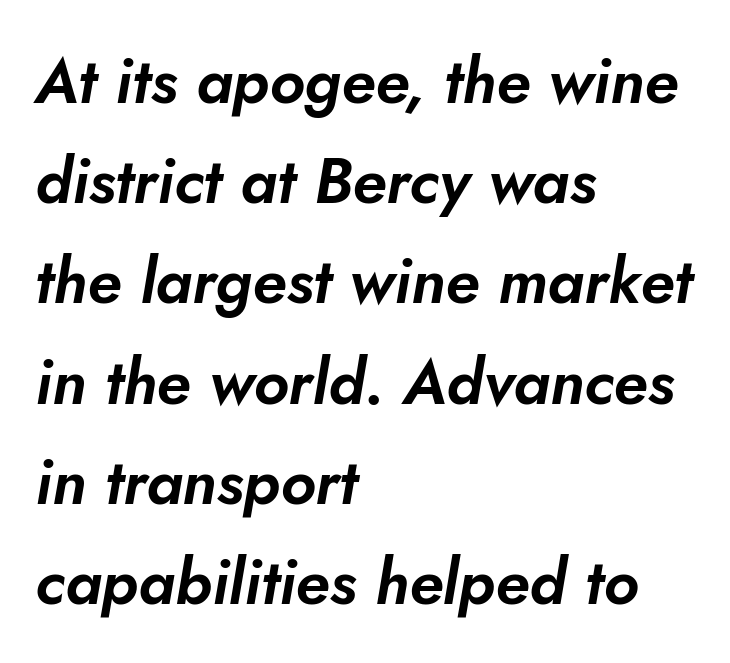
Q: Is the text italic (slanted)? A: Yes, it leans right by about 10 degrees.
Q: Is the text underlined? A: No.
Q: How is the paragraph aligned? A: Left-aligned.
Q: Is the spacing between letters normal or unusually wide? A: Normal.
Q: Is the spacing between lines tight, normal or loose? A: Normal.
Q: Width (condensed, normal, or wide)? A: Normal.
Q: Stroke contrast? A: Low.
Q: x-height? A: Small.
Q: Monospaced? A: No.
